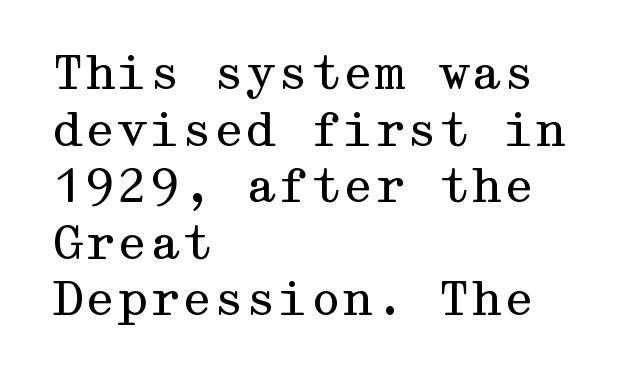
The image shows 46 px regular-weight, wide serif type, upright; set left-aligned, line spacing 1.23x, normal letter spacing, not underlined; medium stroke contrast and a medium x-height.
